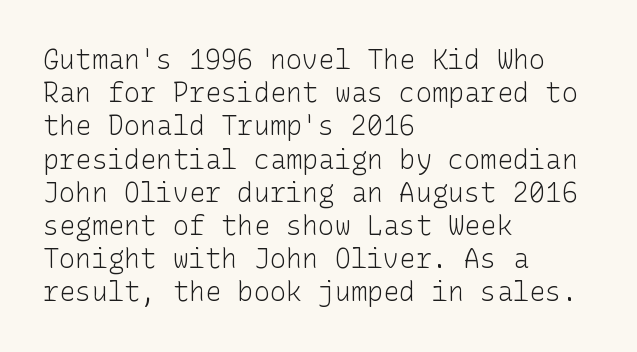
The zone under the glyphs is completely vacant. The passage is arranged the way most books set body copy — flush left. The type sits square on the baseline with zero lean. Weight: in the light-to-regular range. In terms of letterspacing, this is plain default setting.
